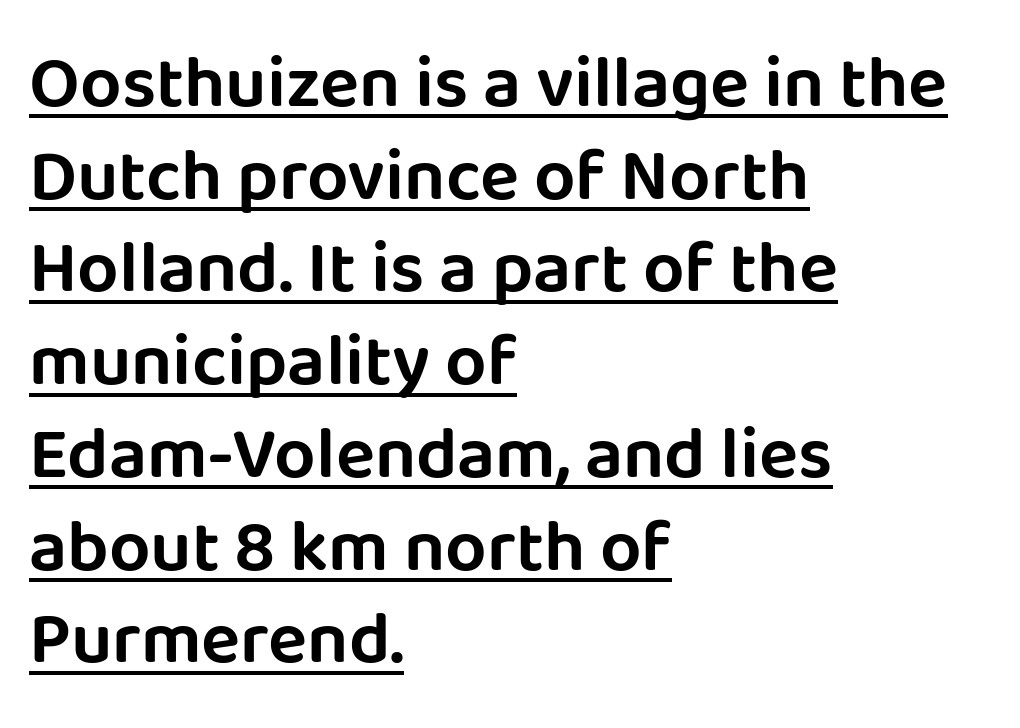
Q: Is the text italic (slanted)? A: No, it is upright.
Q: Is the typeface a serif or a sans-serif typeface? A: Sans-serif.
Q: Is the text underlined? A: Yes.
Q: How is the paragraph aligned? A: Left-aligned.
Q: Is the spacing between letters normal or unusually wide? A: Normal.
Q: Is the spacing between lines tight, normal or loose? A: Normal.
Q: Width (condensed, normal, or wide)? A: Normal.
Q: Stroke contrast? A: Low.
Q: x-height? A: Large.
Q: Monospaced? A: No.
